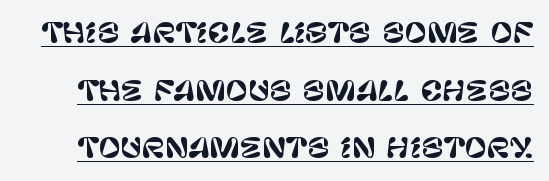
Q: Is the text italic (slanted)? A: Yes.
Q: Is the text underlined? A: Yes.
Q: Is the spacing between letters normal or unusually wide? A: Normal.
Q: Is the spacing between lines tight, normal or loose? A: Loose.
